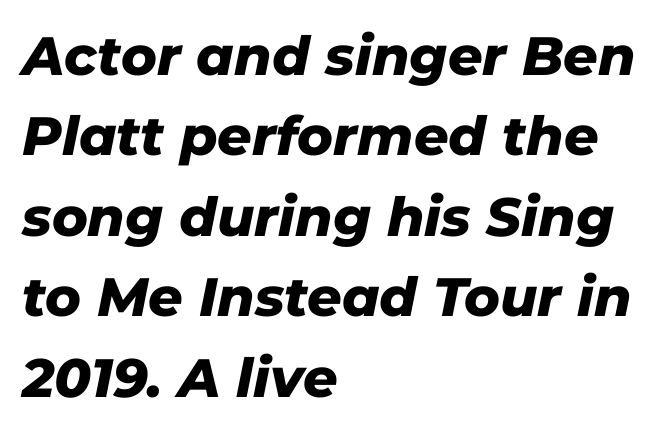
Q: Is the text bold? A: Yes.
Q: Is the text italic (slanted)? A: Yes, it leans right by about 11 degrees.
Q: Is the text underlined? A: No.
Q: How is the paragraph aligned? A: Left-aligned.
Q: Is the spacing between letters normal or unusually wide? A: Normal.
Q: Is the spacing between lines tight, normal or loose? A: Normal.
Q: Width (condensed, normal, or wide)? A: Normal.
Q: Stroke contrast? A: Low.
Q: x-height? A: Medium.
Q: Monospaced? A: No.
